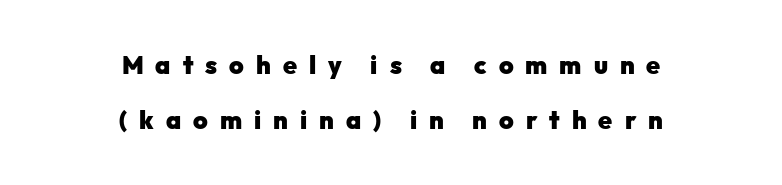
Set as a true bold cut, around the 700 mark. The lines are quadded center. The type is letterspaced generously, with wide tracking. Students, observe: this is what heavily led, spacious text looks like. Rule under the text: the space is simply empty. Do the letters lean? They stand straight.
